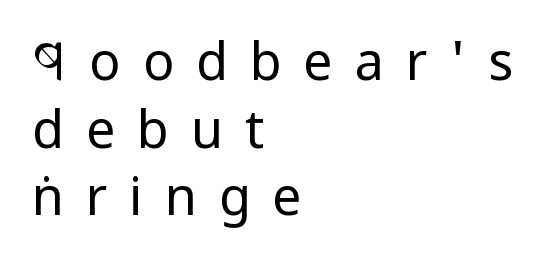
Tracking here is generous; glyphs stand well apart from one another. Weight: regular or lighter. Which margin do the lines hug? The left one — the right edge is uneven. Has an underline been added? It has not. In terms of leading, this rendering sits right in the middle.
